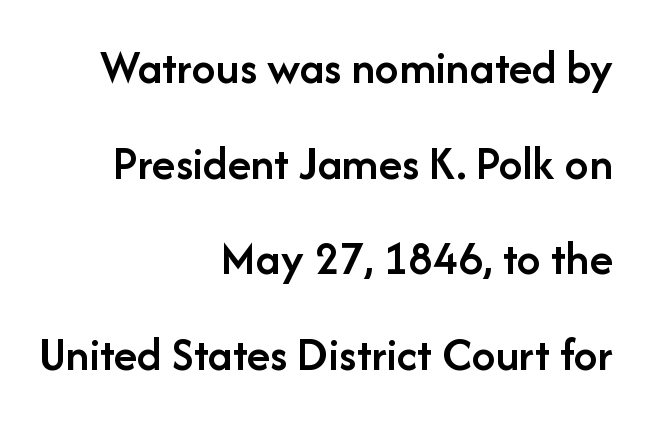
Q: Is the text bold? A: Semi-bold.
Q: Is the text italic (slanted)? A: No, it is upright.
Q: Is the typeface a serif or a sans-serif typeface? A: Sans-serif.
Q: Is the text underlined? A: No.
Q: How is the paragraph aligned? A: Right-aligned.
Q: Is the spacing between letters normal or unusually wide? A: Normal.
Q: Is the spacing between lines tight, normal or loose? A: Loose.
Q: Width (condensed, normal, or wide)? A: Normal.
Q: Stroke contrast? A: Low.
Q: x-height? A: Medium.
Q: Monospaced? A: No.
